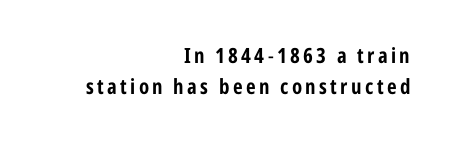
Q: Is the text italic (slanted)? A: No, it is upright.
Q: Is the text underlined? A: No.
Q: How is the paragraph aligned? A: Right-aligned.
Q: Is the spacing between lines tight, normal or loose? A: Normal.
